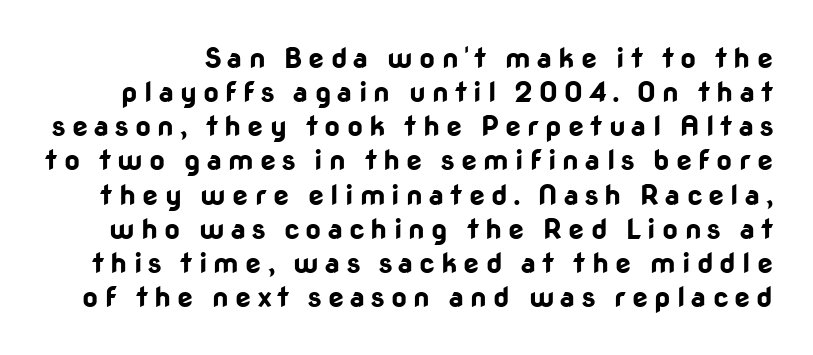
Q: Is the text bold? A: Yes.
Q: Is the text italic (slanted)? A: No, it is upright.
Q: Is the typeface a serif or a sans-serif typeface? A: Sans-serif.
Q: Is the text underlined? A: No.
Q: Is the spacing between letters normal or unusually wide? A: Unusually wide.
Q: Width (condensed, normal, or wide)? A: Normal.
Q: Stroke contrast? A: Low.
Q: x-height? A: Medium.
Q: Monospaced? A: No.
